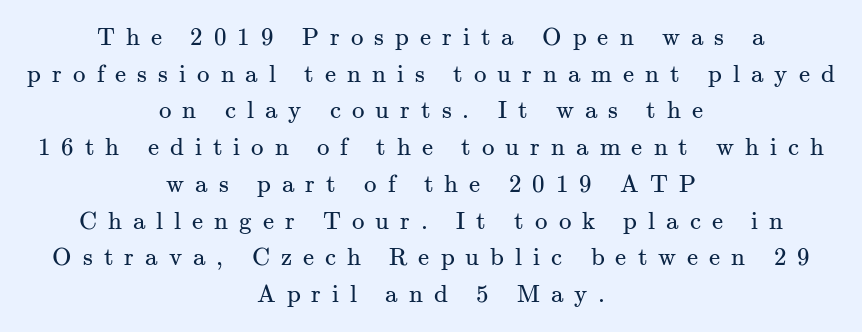
Q: Is the text bold? A: No.
Q: Is the text italic (slanted)? A: No, it is upright.
Q: Is the text underlined? A: No.
Q: How is the paragraph aligned? A: Centered.
Q: Is the spacing between letters normal or unusually wide? A: Unusually wide.
Q: Is the spacing between lines tight, normal or loose? A: Normal.
